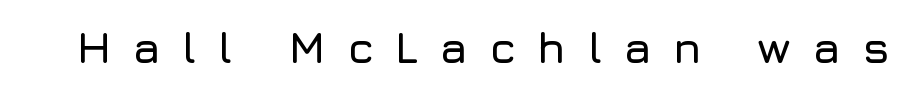
The image shows 45 px sans-serif type, upright; set unusually wide letter spacing (+0.46 em), not underlined; low stroke contrast and a medium x-height.
